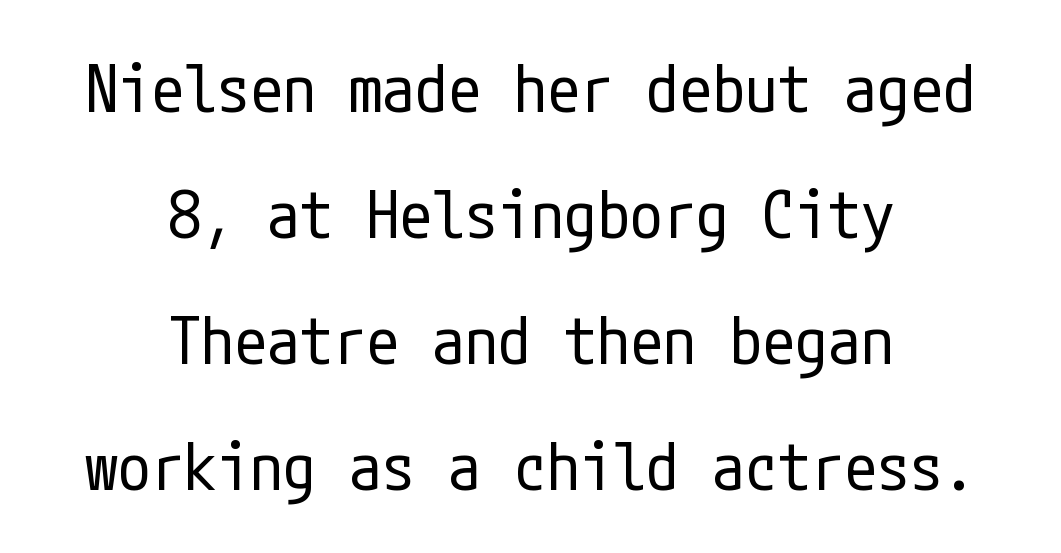
{"serif": "no", "italic": "no", "bold": "no", "weight": "regular", "width": "condensed", "stroke_contrast": "low", "x_height": "medium", "underline": "no", "align": "center", "line_spacing": "loose", "line_spacing_ratio": 1.91, "letter_spacing": "normal", "letter_spacing_em": 0.0, "glyph_px": 66}
